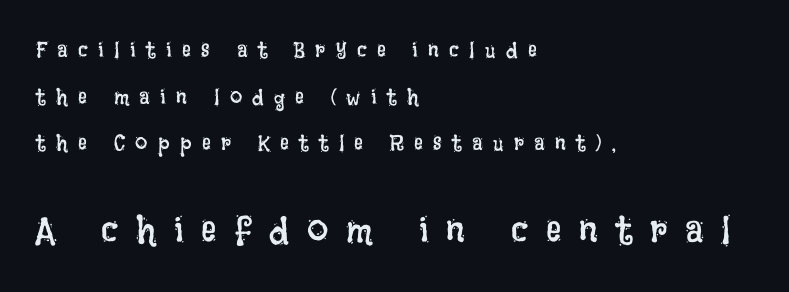
Q: Is the text bold? A: No.
Q: Is the text italic (slanted)? A: No, it is upright.
Q: Is the text underlined? A: No.
Q: How is the paragraph aligned? A: Left-aligned.
Q: Is the spacing between letters normal or unusually wide? A: Unusually wide.
Q: Is the spacing between lines tight, normal or loose? A: Loose.
Q: Which block of text is set in a larger size, the first (top) or the second (bottom)? A: The second (bottom) one.
Q: Width (condensed, normal, or wide)? A: Condensed.
Q: Stroke contrast? A: Low.
Q: x-height? A: Large.
Q: Monospaced? A: No.
